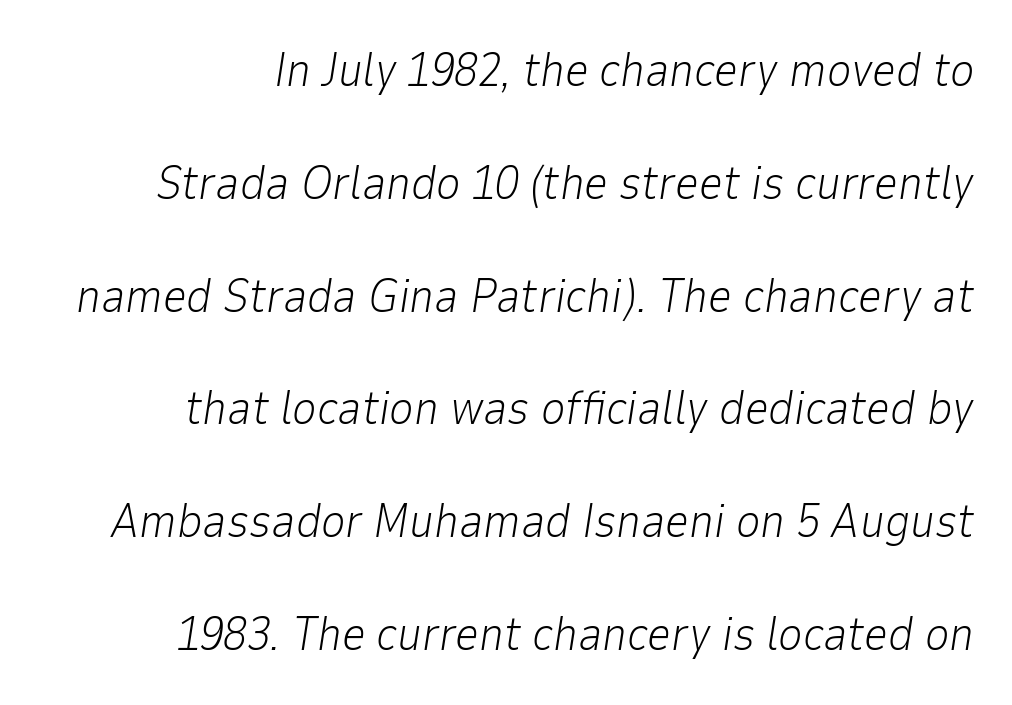
{"italic": "yes", "lean": "right", "slant_degrees": 9, "bold": "no", "weight": "light", "width": "normal", "stroke_contrast": "low", "x_height": "medium", "monospaced": "no", "underline": "no", "align": "right", "line_spacing": "loose", "line_spacing_ratio": 2.4, "letter_spacing": "normal", "letter_spacing_em": 0.0, "glyph_px": 47}
